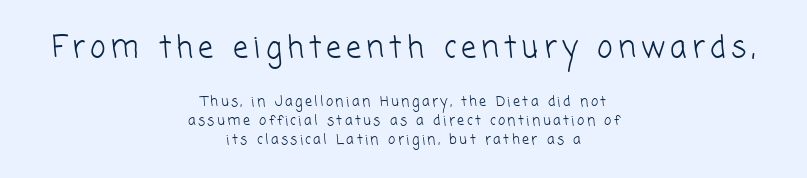
The image shows 30 px light sans-serif type; set centered, normal line spacing (1.37x), not underlined; the first (top) block is 2.14x larger; low stroke contrast and a medium x-height.
